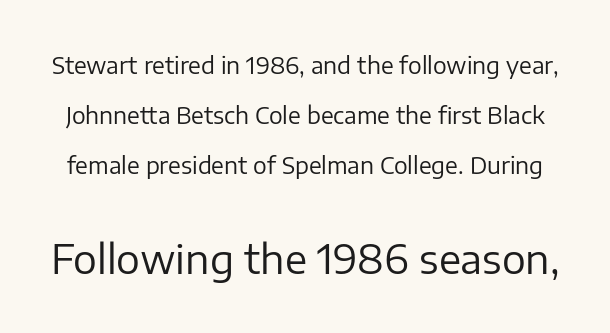
{"serif": "no", "italic": "no", "bold": "no", "weight": "regular", "width": "normal", "stroke_contrast": "low", "x_height": "medium", "monospaced": "no", "underline": "no", "line_spacing": "loose", "line_spacing_ratio": 2.17, "letter_spacing": "normal", "letter_spacing_em": 0.0, "larger_block": "second", "size_ratio": 1.74, "glyph_px": 40}
